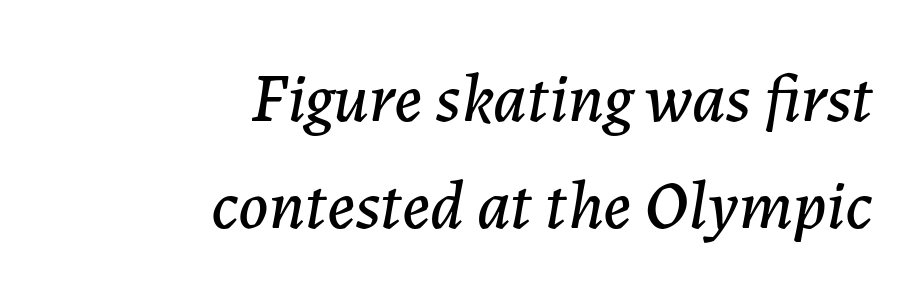
{"italic": "yes", "lean": "right", "slant_degrees": 7, "width": "normal", "stroke_contrast": "low", "x_height": "medium", "monospaced": "no", "underline": "no", "align": "right", "line_spacing": "normal", "line_spacing_ratio": 1.55, "letter_spacing": "normal", "letter_spacing_em": 0.0, "glyph_px": 69}
